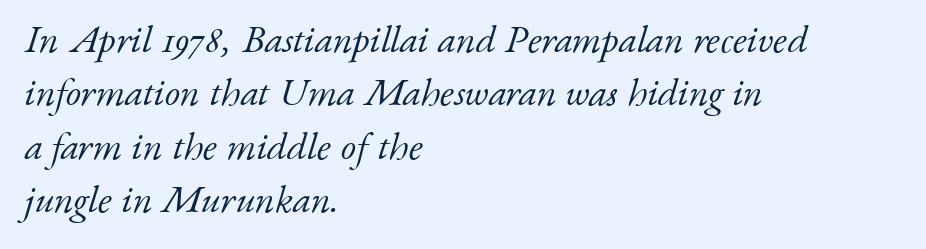
The image shows 39 px light serif type, italic (leaning right); set left-aligned, normal line spacing (1.37x), normal letter spacing, not underlined; low stroke contrast and a small x-height.
